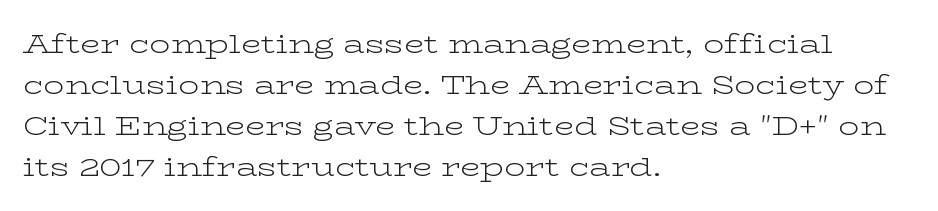
Q: Is the text bold? A: No.
Q: Is the text italic (slanted)? A: No, it is upright.
Q: Is the text underlined? A: No.
Q: How is the paragraph aligned? A: Left-aligned.
Q: Is the spacing between letters normal or unusually wide? A: Normal.
Q: Is the spacing between lines tight, normal or loose? A: Normal.
